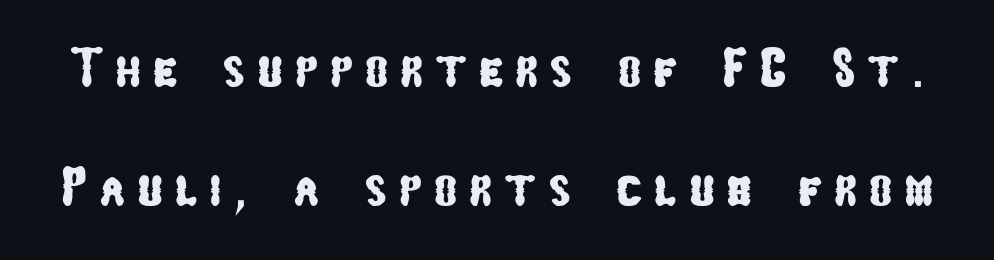
{"serif": "no", "width": "condensed", "stroke_contrast": "low", "x_height": "medium", "monospaced": "no", "underline": "no", "line_spacing": "loose", "line_spacing_ratio": 2.16, "letter_spacing": "wide", "letter_spacing_em": 0.21, "glyph_px": 55}
